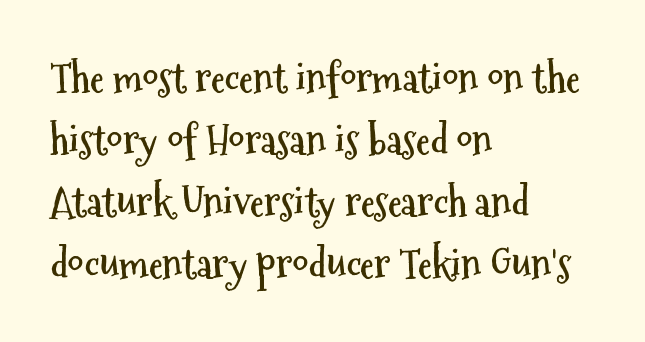
Q: Is the text bold? A: Yes.
Q: Is the text italic (slanted)? A: No, it is upright.
Q: Is the typeface a serif or a sans-serif typeface? A: Sans-serif.
Q: Is the text underlined? A: No.
Q: How is the paragraph aligned? A: Left-aligned.
Q: Is the spacing between letters normal or unusually wide? A: Normal.
Q: Is the spacing between lines tight, normal or loose? A: Normal.
Q: Width (condensed, normal, or wide)? A: Condensed.
Q: Stroke contrast? A: Medium.
Q: x-height? A: Medium.
Q: Monospaced? A: No.
